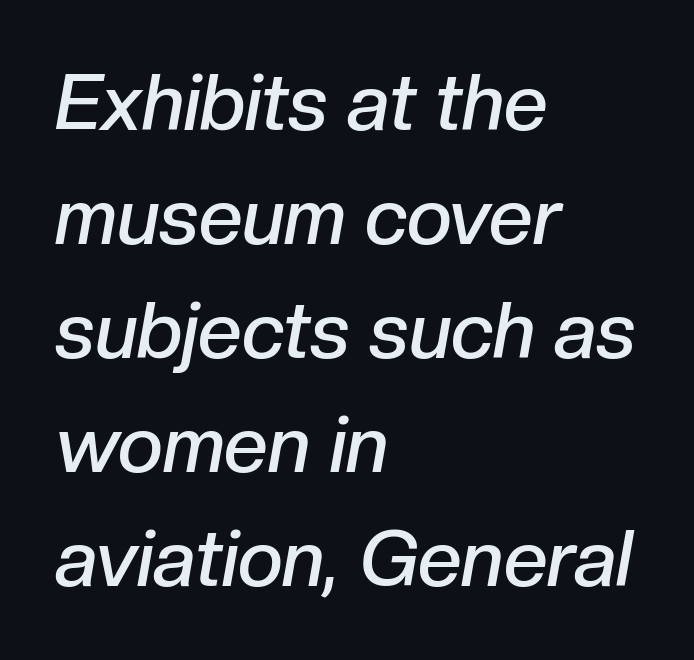
Q: Is the text bold? A: Semi-bold.
Q: Is the text italic (slanted)? A: Yes, it leans right by about 10 degrees.
Q: Is the text underlined? A: No.
Q: How is the paragraph aligned? A: Left-aligned.
Q: Is the spacing between letters normal or unusually wide? A: Normal.
Q: Is the spacing between lines tight, normal or loose? A: Normal.
Q: Width (condensed, normal, or wide)? A: Normal.
Q: Stroke contrast? A: Low.
Q: x-height? A: Medium.
Q: Monospaced? A: No.
